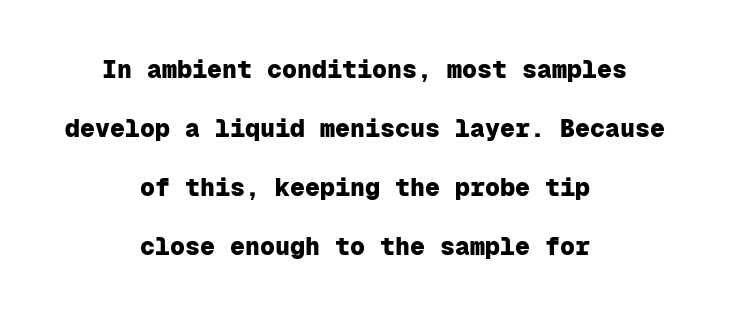
Q: Is the text bold? A: Yes.
Q: Is the text italic (slanted)? A: No, it is upright.
Q: Is the text underlined? A: No.
Q: How is the paragraph aligned? A: Centered.
Q: Is the spacing between letters normal or unusually wide? A: Normal.
Q: Is the spacing between lines tight, normal or loose? A: Loose.
